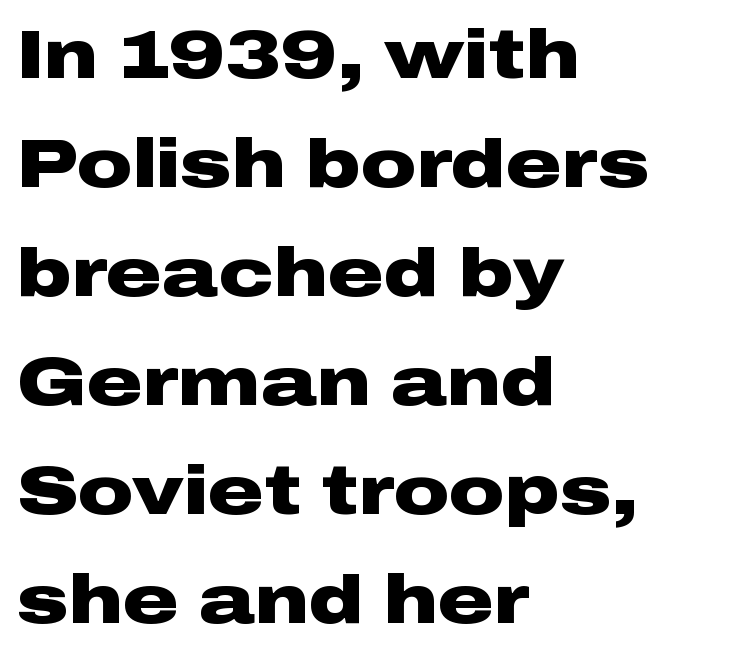
The image shows 69 px heavy, wide sans-serif type, upright; set left-aligned, normal line spacing (1.58x), normal letter spacing, not underlined; low stroke contrast and a medium x-height.
